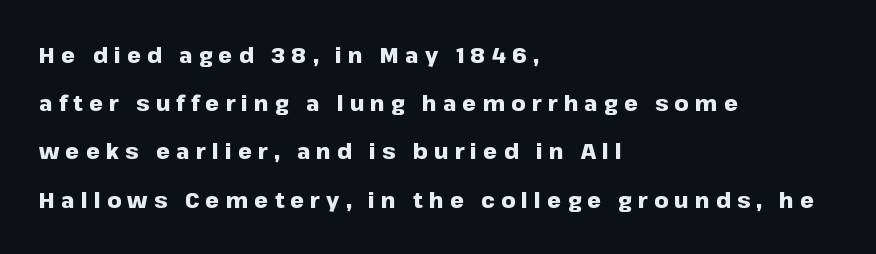
Q: Is the text bold? A: Yes.
Q: Is the text italic (slanted)? A: No, it is upright.
Q: Is the text underlined? A: No.
Q: How is the paragraph aligned? A: Left-aligned.
Q: Is the spacing between letters normal or unusually wide? A: Unusually wide.
Q: Is the spacing between lines tight, normal or loose? A: Loose.
